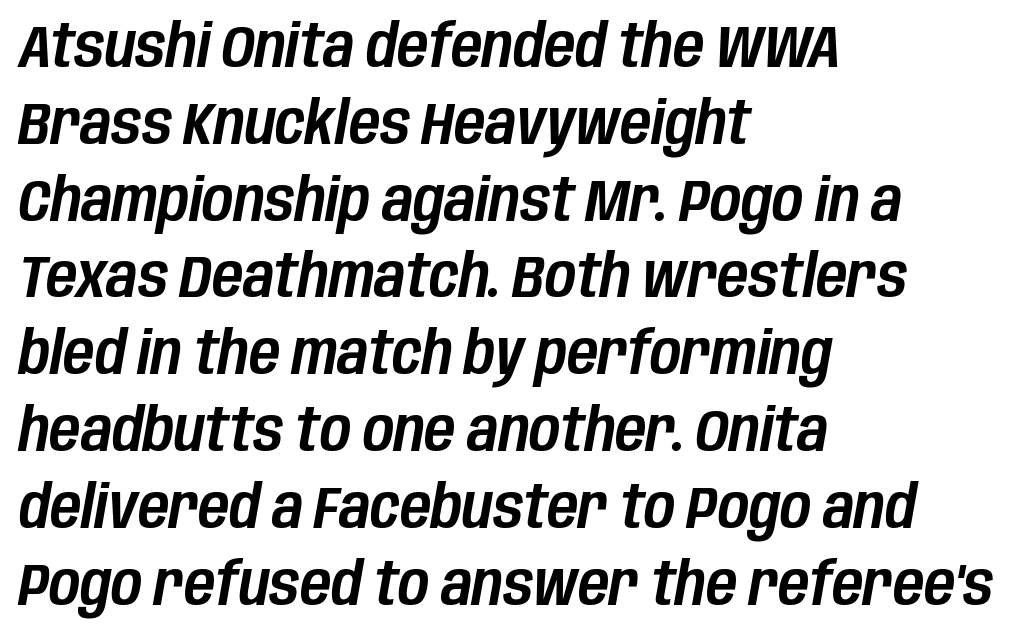
Each new line begins a customary step beneath the previous one. Designer's note — italics engaged. The rendering uses natural spacing where letterforms have individual widths. The string is rendered with underlining switched off. These lines are set flush left with a ragged right edge. A typesetter would call this zero additional tracking.
